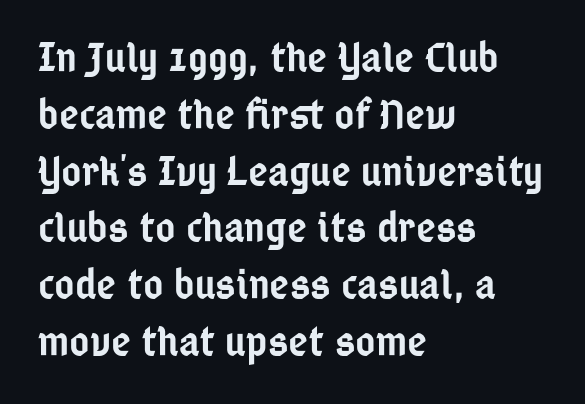
Notice how descenders clear the ascenders below comfortably — that's standard leading. No extra tracking has been applied to these lines. In terms of letterform style, serifs are entirely absent. When letters stand straight like this, we call the style roman or upright. Underlining? Definitely not there. The letters are semibold — heavier than regular but short of a full bold.
